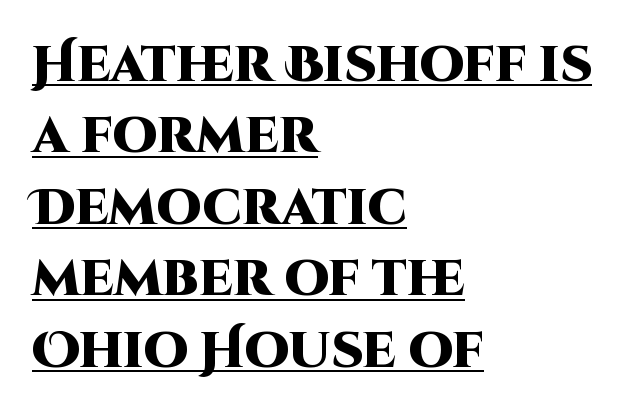
The image shows 50 px heavy sans-serif type, upright; set left-aligned, normal line spacing (1.43x), normal letter spacing, underlined; high stroke contrast and a large x-height.
